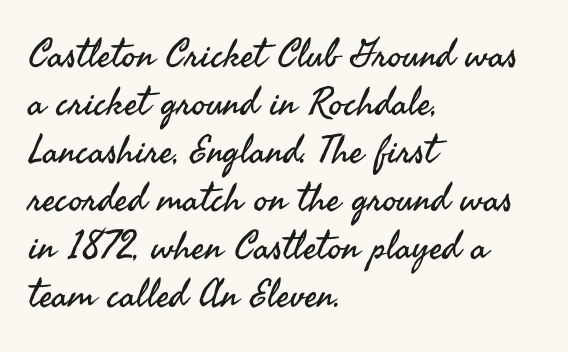
The image shows 39 px regular-weight sans-serif type; set left-aligned, line spacing 1.23x, normal letter spacing, not underlined; medium stroke contrast and a small x-height.
